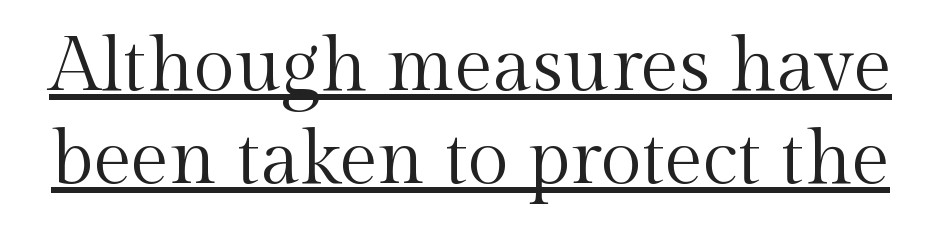
The letters advance in unequal steps, a hallmark of proportional type. This is serif lettering, the kind often seen in printed books. Is the stroke heavy? The answer is a plain regular-or-lighter. In designer terms, the underline attribute is active on this setting. Notice how the stems are strictly vertical — no italics here.
